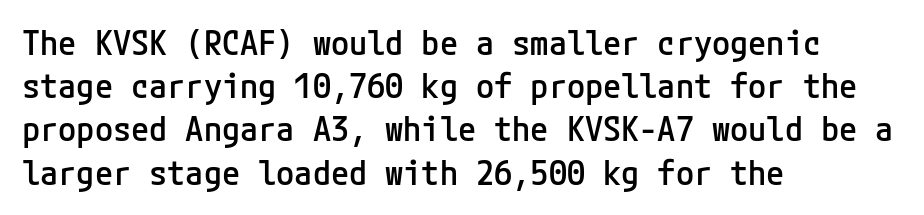
Q: Is the text bold? A: Semi-bold.
Q: Is the text italic (slanted)? A: No, it is upright.
Q: Is the typeface a serif or a sans-serif typeface? A: Sans-serif.
Q: Is the text underlined? A: No.
Q: How is the paragraph aligned? A: Left-aligned.
Q: Is the spacing between letters normal or unusually wide? A: Normal.
Q: Is the spacing between lines tight, normal or loose? A: Normal.
Q: Width (condensed, normal, or wide)? A: Normal.
Q: Stroke contrast? A: Low.
Q: x-height? A: Medium.
